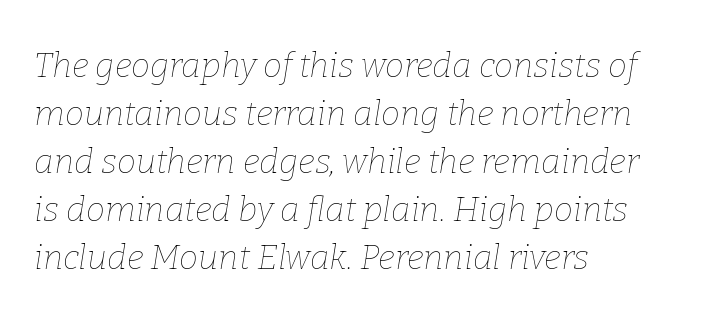
{"italic": "yes", "lean": "right", "slant_degrees": 9, "bold": "no", "weight": "thin", "width": "normal", "stroke_contrast": "low", "x_height": "medium", "monospaced": "no", "underline": "no", "align": "left", "line_spacing": "normal", "line_spacing_ratio": 1.41, "letter_spacing": "normal", "letter_spacing_em": 0.0, "glyph_px": 34}
